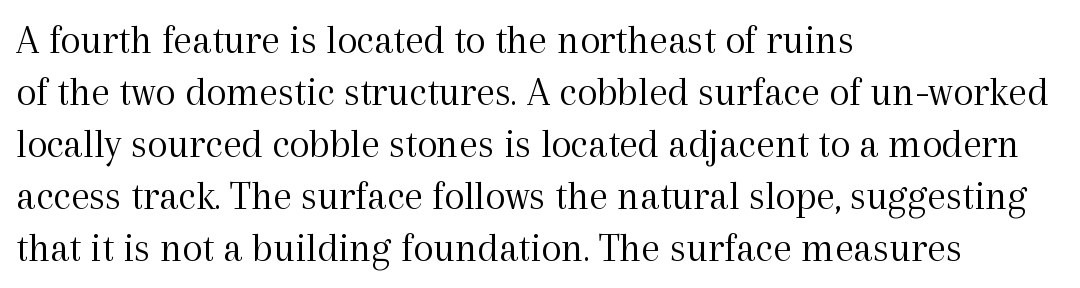
I'd call this a serif setting — the letters wear small feet. The glyphs are unaccompanied by any horizontal stroke below them. The typesetter chose a ragged-right arrangement here. The face looks like a standard text weight, possibly lighter.
